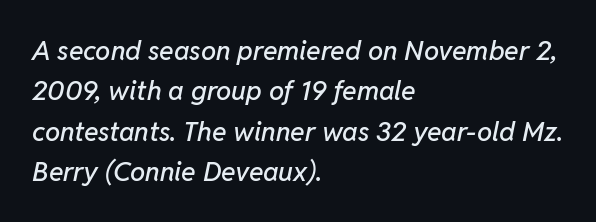
{"italic": "yes", "lean": "right", "slant_degrees": 11, "underline": "no", "align": "left", "line_spacing": "normal", "line_spacing_ratio": 1.5, "letter_spacing": "normal", "letter_spacing_em": 0.0, "glyph_px": 27}
